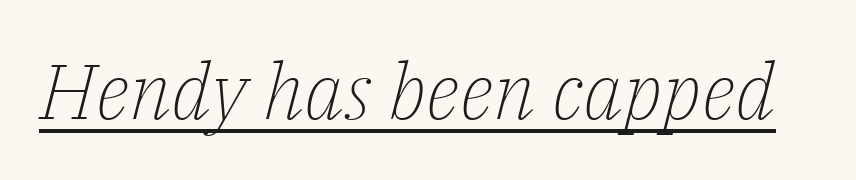
Looks like regular typesetting: each glyph gets only the width it needs. Glyph-to-glyph distance matches everyday printed text. A typesetter would mark this as italic. Small tapered or slab feet sit at the stroke ends, so this counts as serif.
